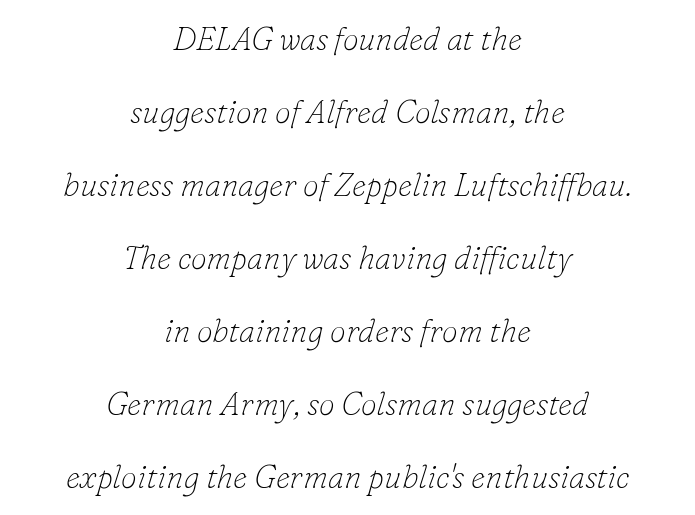
{"serif": "yes", "italic": "yes", "lean": "right", "slant_degrees": 16, "bold": "no", "weight": "thin", "width": "normal", "stroke_contrast": "low", "x_height": "small", "monospaced": "no", "underline": "no", "align": "center", "line_spacing": "loose", "line_spacing_ratio": 2.28, "letter_spacing": "normal", "letter_spacing_em": 0.0, "glyph_px": 32}
